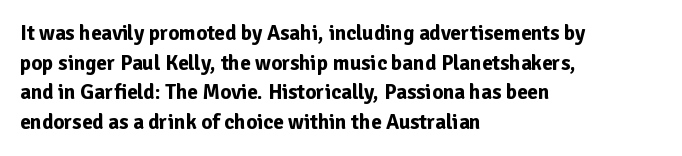
Q: Is the text bold? A: Yes.
Q: Is the text italic (slanted)? A: No, it is upright.
Q: Is the text underlined? A: No.
Q: How is the paragraph aligned? A: Left-aligned.
Q: Is the spacing between letters normal or unusually wide? A: Normal.
Q: Is the spacing between lines tight, normal or loose? A: Normal.
